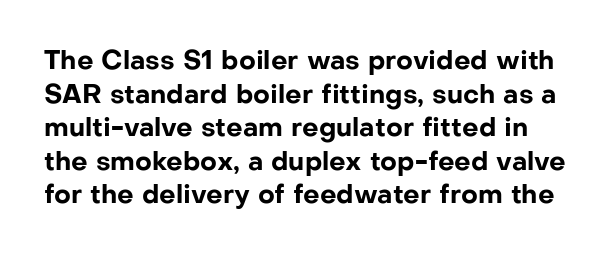
Weight check: bold — yes, fully. Is there any slant? The stems are plumb. Letter spacing: default. Horizontal bands of white between lines are of average thickness.
